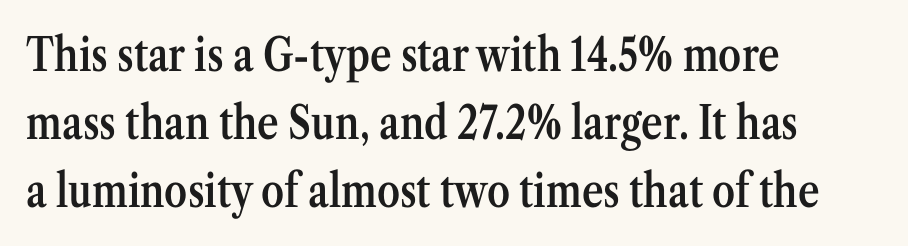
You could not count columns in this text — the font is proportionally spaced. Letters rest on an invisible, unmarked baseline. Summary of weight: moderately heavy, a semibold. Regarding serifs, this sample has them.
